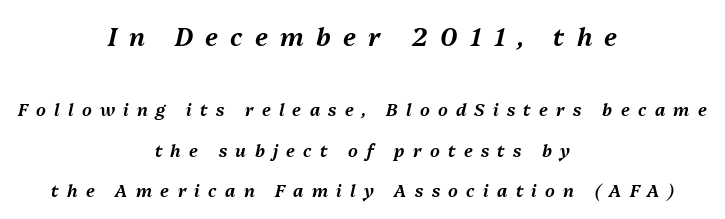
The image shows 25 px text type, italic (leaning right); set centered, loose line spacing (2.37x), unusually wide letter spacing (+0.49 em), not underlined; the first (top) block is 1.47x larger.
